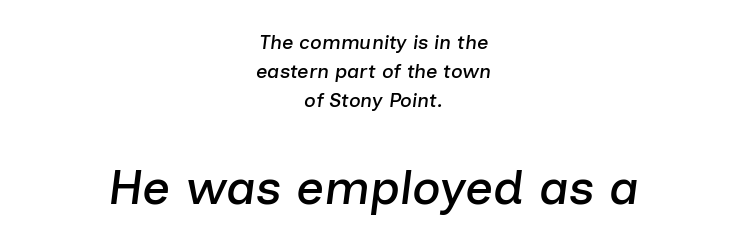
Q: Is the text italic (slanted)? A: Yes, it leans right by about 7 degrees.
Q: Is the text underlined? A: No.
Q: How is the paragraph aligned? A: Centered.
Q: Is the spacing between letters normal or unusually wide? A: Normal.
Q: Is the spacing between lines tight, normal or loose? A: Normal.
Q: Which block of text is set in a larger size, the first (top) or the second (bottom)? A: The second (bottom) one.
Q: Width (condensed, normal, or wide)? A: Normal.
Q: Stroke contrast? A: Low.
Q: x-height? A: Medium.
Q: Monospaced? A: No.
